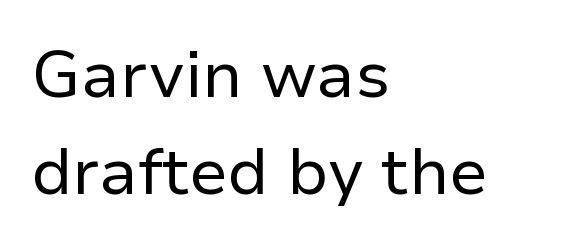
Q: Is the text bold? A: No.
Q: Is the text italic (slanted)? A: No, it is upright.
Q: Is the typeface a serif or a sans-serif typeface? A: Sans-serif.
Q: Is the text underlined? A: No.
Q: How is the paragraph aligned? A: Left-aligned.
Q: Is the spacing between letters normal or unusually wide? A: Normal.
Q: Is the spacing between lines tight, normal or loose? A: Normal.
Q: Width (condensed, normal, or wide)? A: Normal.
Q: Stroke contrast? A: Low.
Q: x-height? A: Medium.
Q: Monospaced? A: No.
